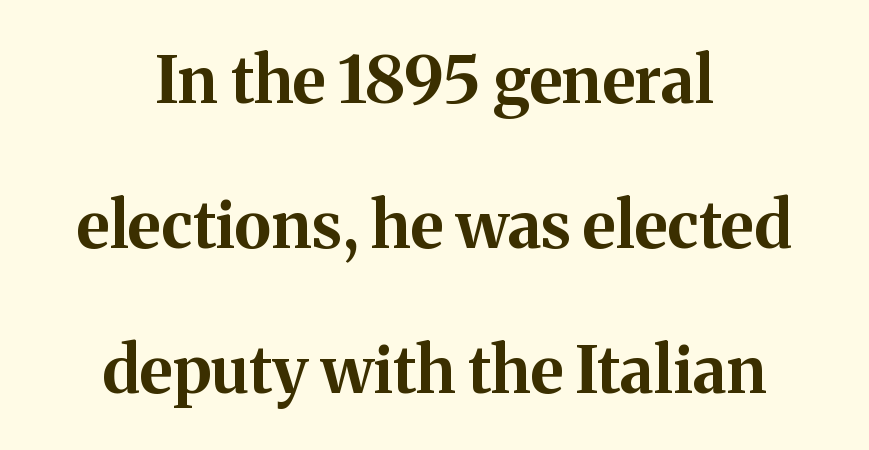
The image shows 65 px bold serif type, upright; set centered, loose line spacing (2.23x), normal letter spacing, not underlined; medium stroke contrast and a medium x-height.
